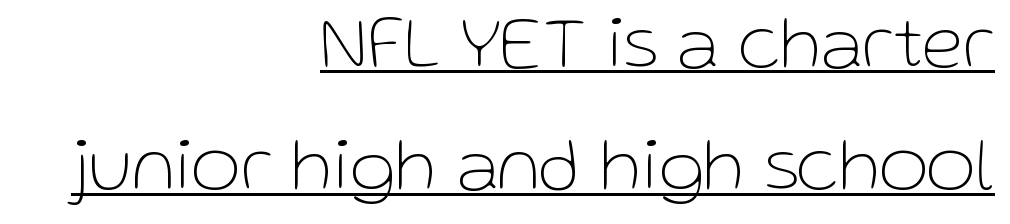
Stems here are at most as thick as an everyday book face. The line texture is even and compact thanks to regular tracking. You could not count columns in this text — the font is proportionally spaced. A typesetter would mark this as roman, not italic. Notice how the passage keeps a crisp vertical edge on the right only. To sum up the face: it is a sans, with no serifs.
